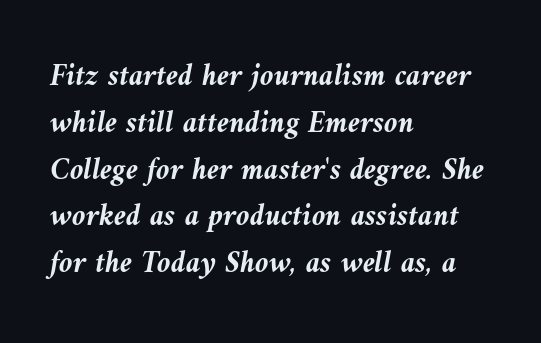
The image shows 31 px semibold type, italic (leaning left); set left-aligned, normal line spacing (1.51x), normal letter spacing, not underlined; medium stroke contrast and a medium x-height.
